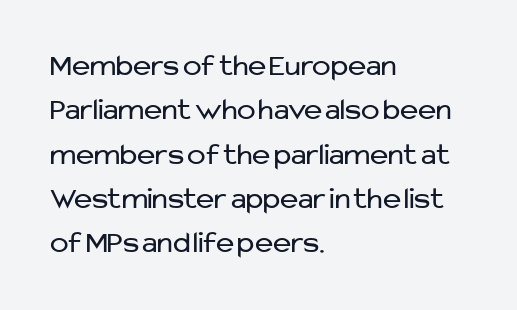
The image shows 31 px regular-weight sans-serif type, upright; set left-aligned, normal line spacing (1.43x), normal letter spacing, not underlined; low stroke contrast and a medium x-height.
